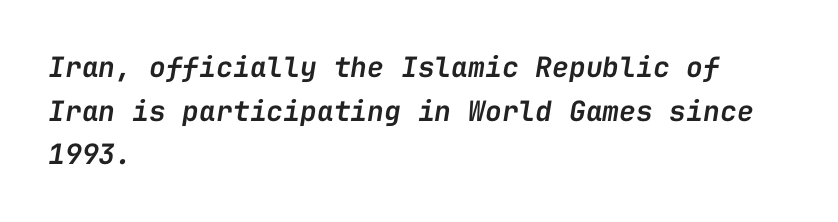
Lines of text with bare space underneath. Line spacing here is normal. Would a proofreader flag this as italicized? Yes. Tracking value appears to be zero — textbook default spacing. This is moderately heavy type, rendered in semibold.
